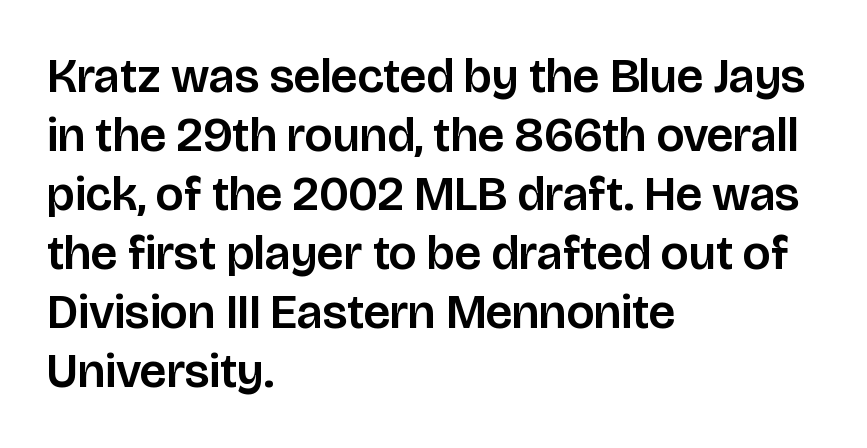
The image shows 48 px sans-serif type, upright; set left-aligned, line spacing 1.23x, normal letter spacing, not underlined; low stroke contrast and a large x-height.
